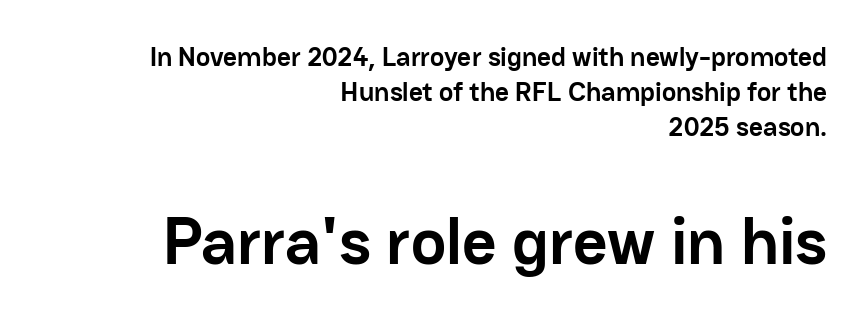
The image shows 67 px semibold sans-serif type, upright; set right-aligned, normal line spacing (1.29x), normal letter spacing, not underlined; the second (bottom) block is 2.48x larger; low stroke contrast and a medium x-height.
